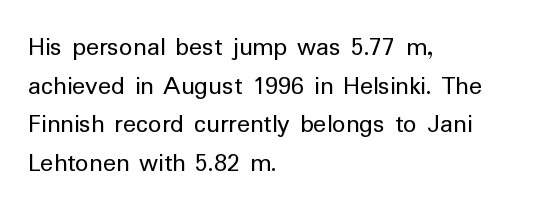
Q: Is the text bold? A: No.
Q: Is the text italic (slanted)? A: No, it is upright.
Q: Is the text underlined? A: No.
Q: How is the paragraph aligned? A: Left-aligned.
Q: Is the spacing between letters normal or unusually wide? A: Normal.
Q: Is the spacing between lines tight, normal or loose? A: Normal.
